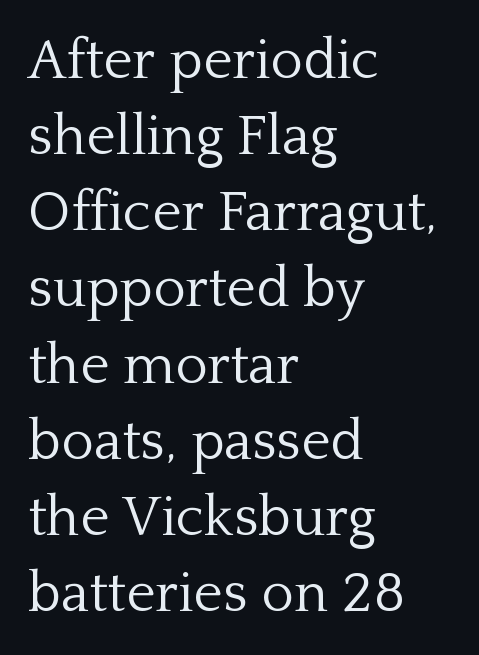
{"serif": "yes", "italic": "no", "bold": "no", "weight": "light", "width": "normal", "stroke_contrast": "low", "x_height": "medium", "monospaced": "no", "underline": "no", "align": "left", "line_spacing": "normal", "line_spacing_ratio": 1.36, "letter_spacing": "normal", "letter_spacing_em": 0.0, "glyph_px": 56}
